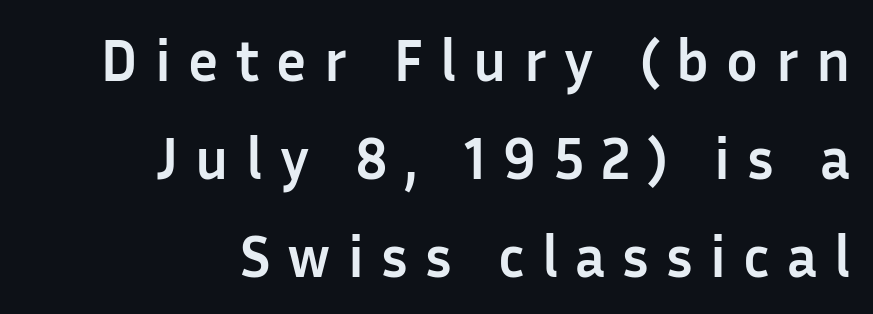
In terms of posture, this sample is upright. Teacher's note: observe the even right margin — that is flush-right alignment. This sample keeps an unexceptional amount of space between lines. The area under the type is left untouched.
